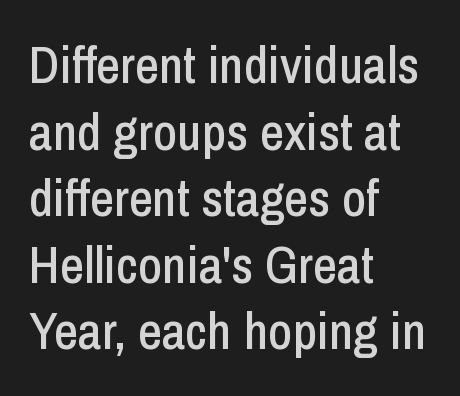
A normal amount of white space separates one row of letters from the next. Looks like regular typesetting: each glyph gets only the width it needs. Stroke terminals: plain, sans-serif. Is the block centered? No — it sits flush against the left margin.
